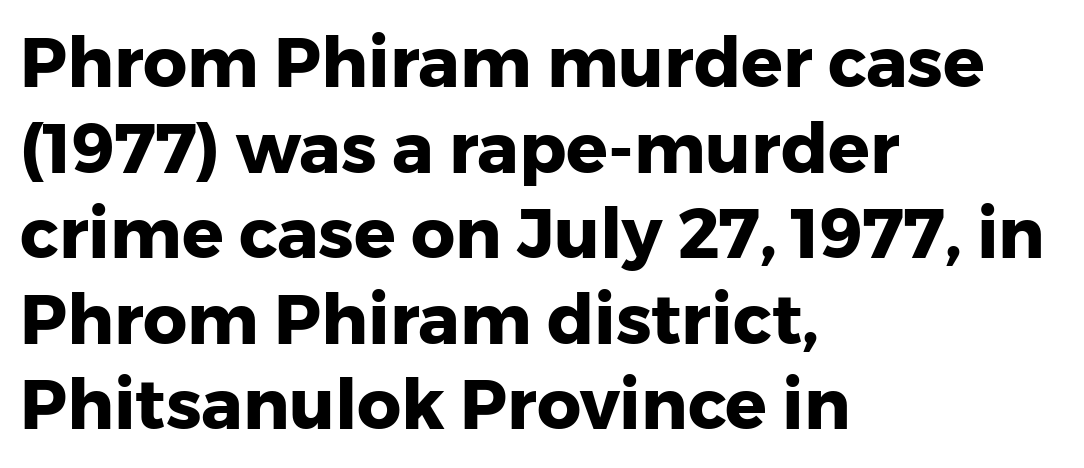
Q: Is the text bold? A: Yes.
Q: Is the text italic (slanted)? A: No, it is upright.
Q: Is the typeface a serif or a sans-serif typeface? A: Sans-serif.
Q: Is the text underlined? A: No.
Q: How is the paragraph aligned? A: Left-aligned.
Q: Is the spacing between letters normal or unusually wide? A: Normal.
Q: Width (condensed, normal, or wide)? A: Normal.
Q: Stroke contrast? A: Low.
Q: x-height? A: Medium.
Q: Monospaced? A: No.
